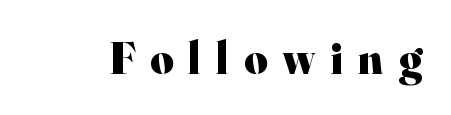
The image shows 45 px heavy serif type, upright; set unusually wide letter spacing (+0.33 em), not underlined; high stroke contrast and a small x-height.
